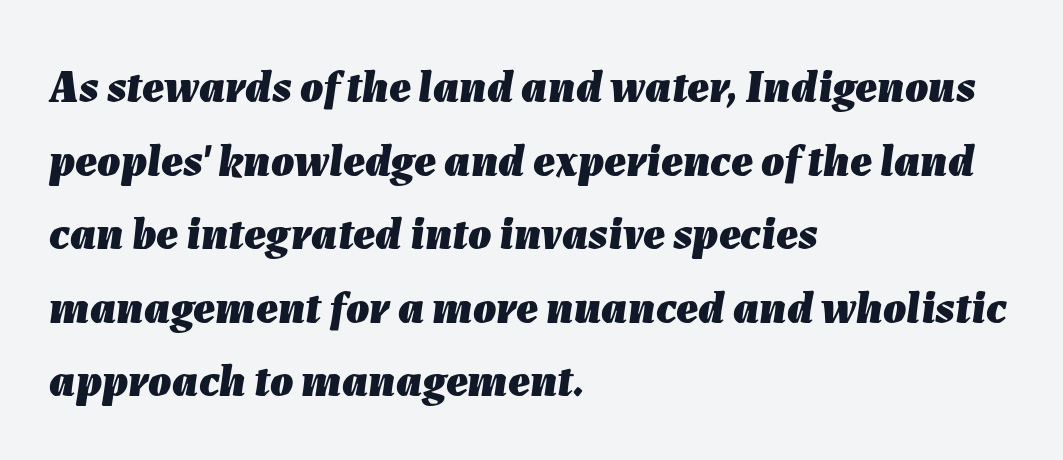
{"italic": "yes", "lean": "right", "slant_degrees": 7, "bold": "yes", "weight": "heavy", "width": "normal", "stroke_contrast": "low", "x_height": "medium", "monospaced": "no", "underline": "no", "align": "left", "line_spacing": "normal", "line_spacing_ratio": 1.6, "letter_spacing": "normal", "letter_spacing_em": 0.0, "glyph_px": 46}
